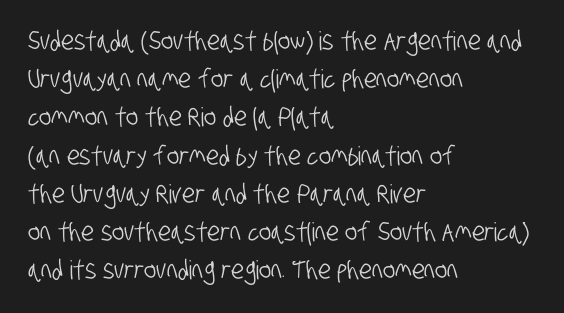
Q: Is the text underlined? A: No.
Q: How is the paragraph aligned? A: Left-aligned.
Q: Is the spacing between letters normal or unusually wide? A: Normal.
Q: Is the spacing between lines tight, normal or loose? A: Normal.
